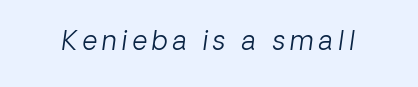
Q: Is the text bold? A: No.
Q: Is the text italic (slanted)? A: Yes, it leans right by about 8 degrees.
Q: Is the text underlined? A: No.
